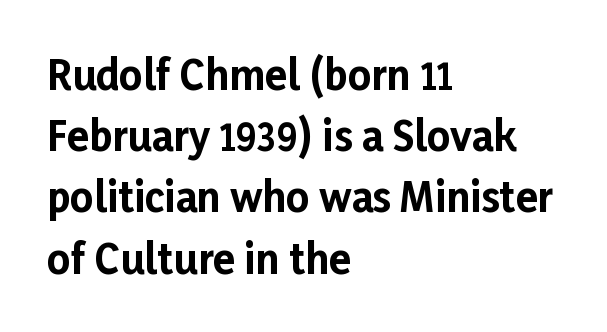
Character widths vary here, with narrow letters taking less room than wide ones. A normal amount of white space separates one row of letters from the next. Letter spacing: default. The glyphs in this specimen are sans serif. The space beneath each line is pristine and unruled. A student would call this left alignment; a typographer would say flush left, rag right.
